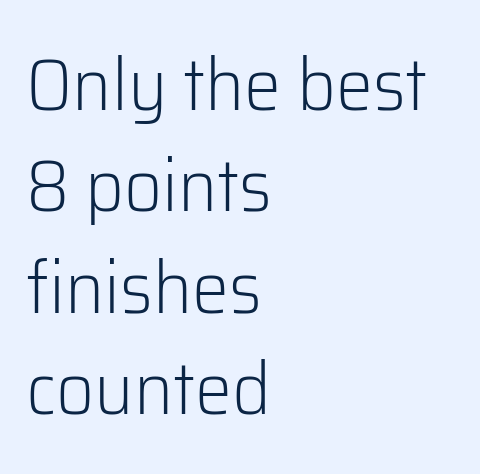
Q: Is the text bold? A: No.
Q: Is the text italic (slanted)? A: No, it is upright.
Q: Is the typeface a serif or a sans-serif typeface? A: Sans-serif.
Q: Is the text underlined? A: No.
Q: How is the paragraph aligned? A: Left-aligned.
Q: Is the spacing between letters normal or unusually wide? A: Normal.
Q: Is the spacing between lines tight, normal or loose? A: Normal.
Q: Width (condensed, normal, or wide)? A: Normal.
Q: Stroke contrast? A: Low.
Q: x-height? A: Medium.
Q: Monospaced? A: No.
